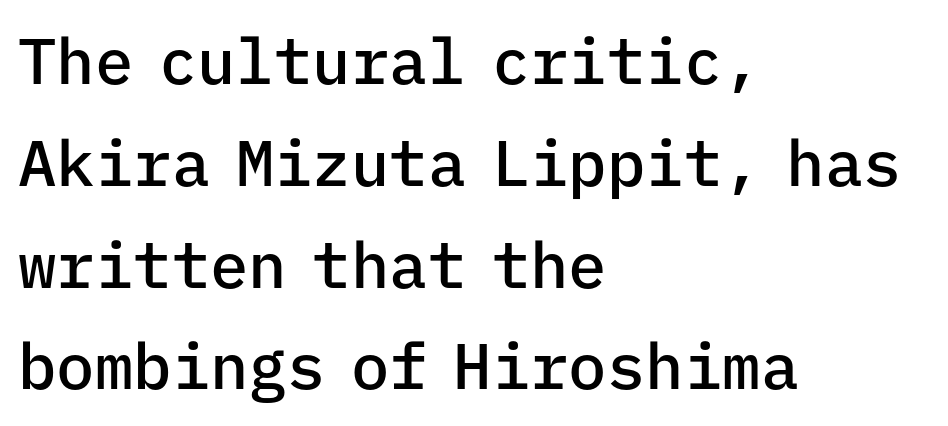
The ragged edge is on the right, which tells us the setting is flush left. The passage shown is typeset with a sans-serif family. Nobody drew a line under any word here. Note the uniform advance width — an 'i' takes as much space as an 'm'.
